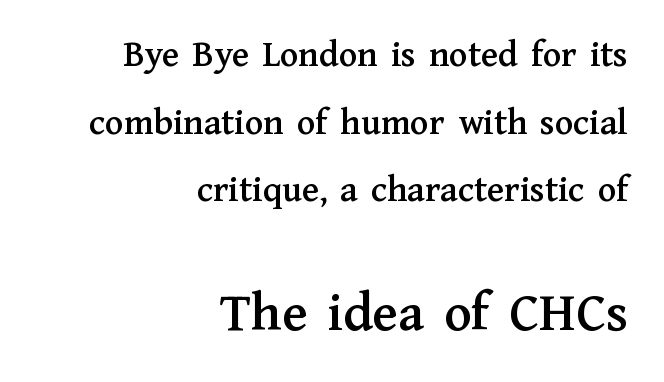
Q: Is the text italic (slanted)? A: No, it is upright.
Q: Is the typeface a serif or a sans-serif typeface? A: Serif.
Q: Is the text underlined? A: No.
Q: How is the paragraph aligned? A: Right-aligned.
Q: Is the spacing between letters normal or unusually wide? A: Normal.
Q: Which block of text is set in a larger size, the first (top) or the second (bottom)? A: The second (bottom) one.
Q: Width (condensed, normal, or wide)? A: Normal.
Q: Stroke contrast? A: Medium.
Q: x-height? A: Medium.
Q: Monospaced? A: No.
